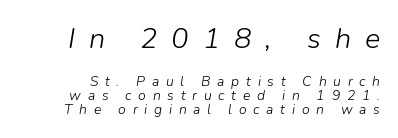
The image shows 29 px light type, italic (leaning right); set tight line spacing (1.02x), unusually wide letter spacing (+0.48 em), not underlined; the first (top) block is 2.07x larger; low stroke contrast and a medium x-height.
